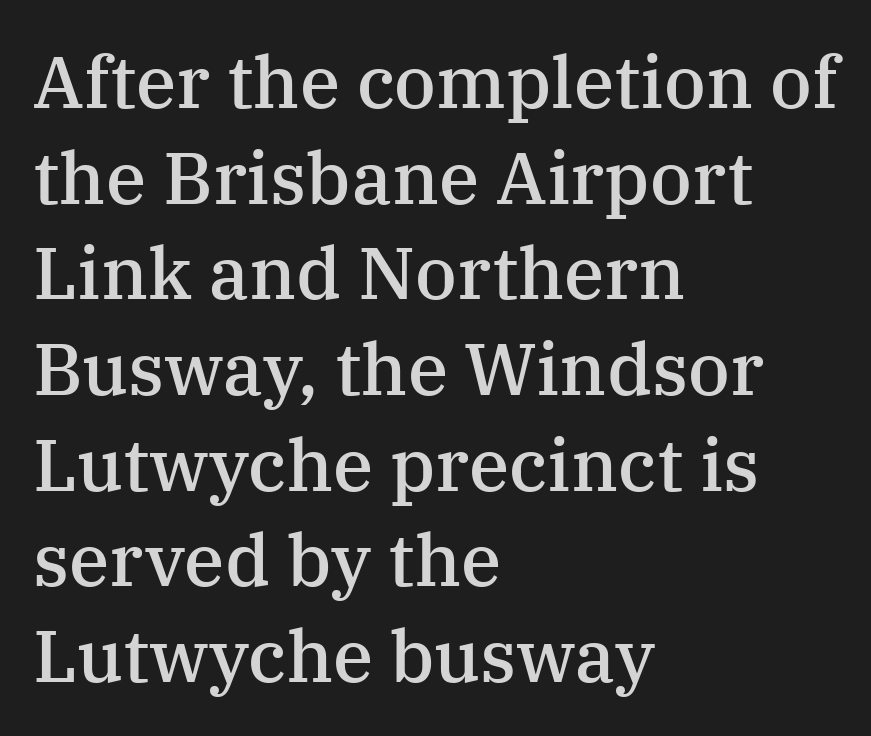
The letters advance in unequal steps, a hallmark of proportional type. The lettering holds an erect, upright posture throughout. Has an underline been added? It has not. The passage shown stacks its lines at a standard gap. These lines keep a tight, regular rhythm from letter to letter.
